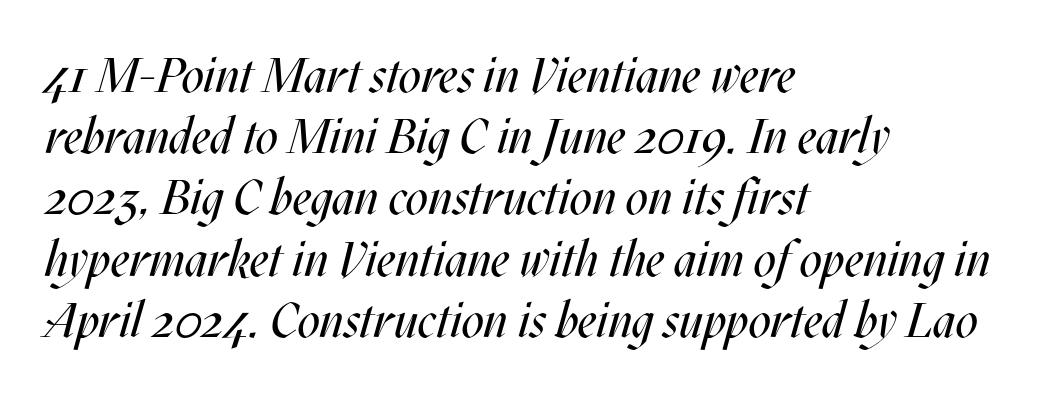
These lines stack with their left ends in a neat column. Character widths vary here, with narrow letters taking less room than wide ones. When letters slant like this, we call the style italic. Compared with typical paragraphs, the rows here are spaced about the same.
